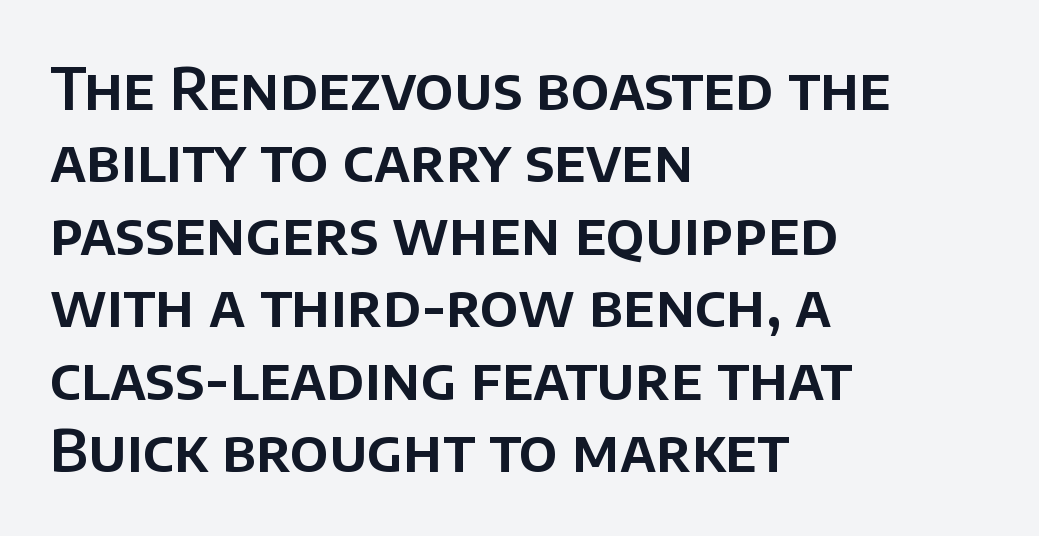
The image shows 58 px sans-serif type, upright; set left-aligned, normal line spacing (1.25x), normal letter spacing, not underlined; low stroke contrast and a large x-height.
